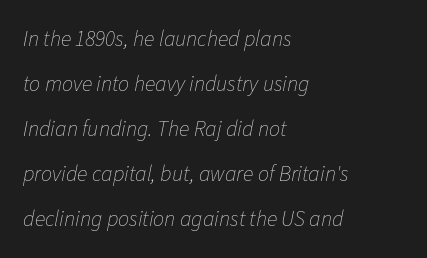
The image shows 22 px text type, italic (leaning right); set left-aligned, loose line spacing (2.04x), normal letter spacing, not underlined.
